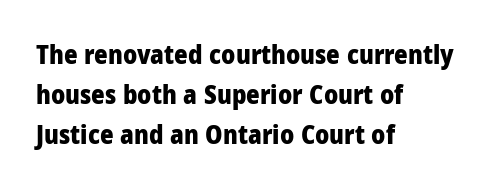
Plenty of ink on the page — the face is bold. Vertical spacing — default. Descenders hang freely into open space. All the whitespace from short lines collects on the right. This rendering leaves character spacing at its baseline value. Do the letters lean? They stand straight.
